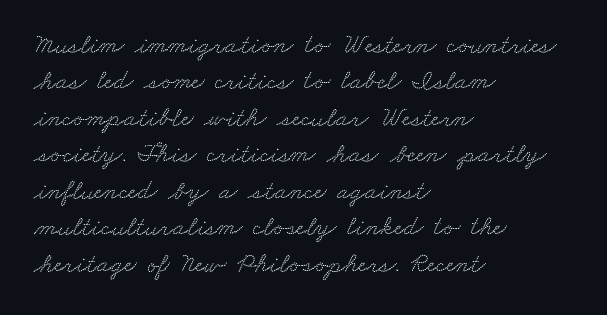
The image shows 27 px text type; set left-aligned, normal line spacing (1.35x), normal letter spacing, not underlined.
